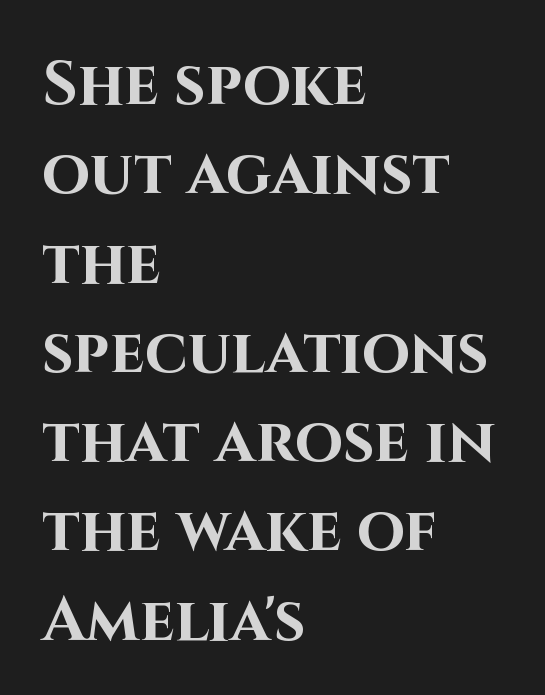
The image shows 62 px bold sans-serif type, upright; set left-aligned, normal line spacing (1.44x), normal letter spacing, not underlined; high stroke contrast and a large x-height.
